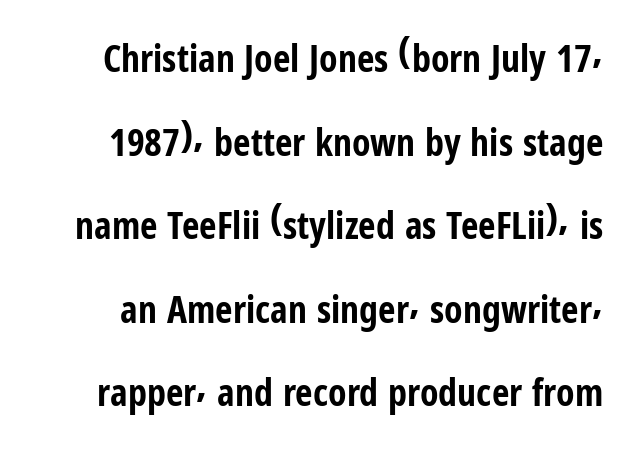
The image shows 38 px bold, condensed sans-serif type, upright; set loose line spacing (2.2x), normal letter spacing, not underlined; low stroke contrast and a medium x-height.
